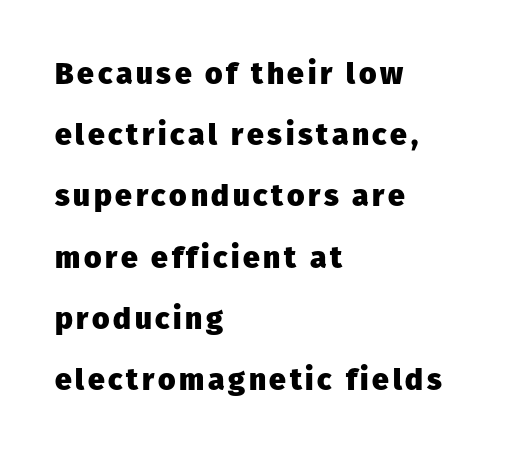
I'd call this a sans setting — the letters go barefoot. Which margin do the lines hug? The left one — the right edge is uneven. Stroke thickness is high; the sample reads as a true bold. Each row of text sits above clean, open space. Vertical strokes here are truly vertical.
